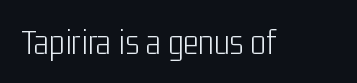
{"serif": "no", "italic": "no", "bold": "no", "weight": "light", "width": "condensed", "stroke_contrast": "low", "x_height": "medium", "monospaced": "no", "underline": "no", "letter_spacing": "normal", "letter_spacing_em": 0.0, "glyph_px": 37}
